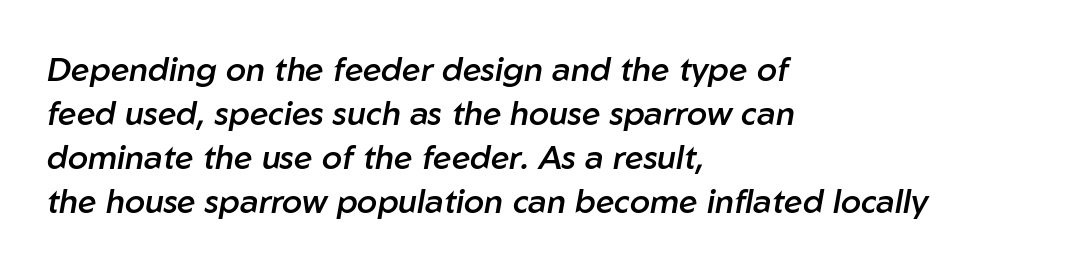
{"italic": "yes", "lean": "right", "slant_degrees": 10, "bold": "semi", "weight": "semibold", "width": "normal", "stroke_contrast": "low", "x_height": "medium", "monospaced": "no", "underline": "no", "align": "left", "line_spacing": "normal", "line_spacing_ratio": 1.33, "letter_spacing": "normal", "letter_spacing_em": 0.0, "glyph_px": 33}
